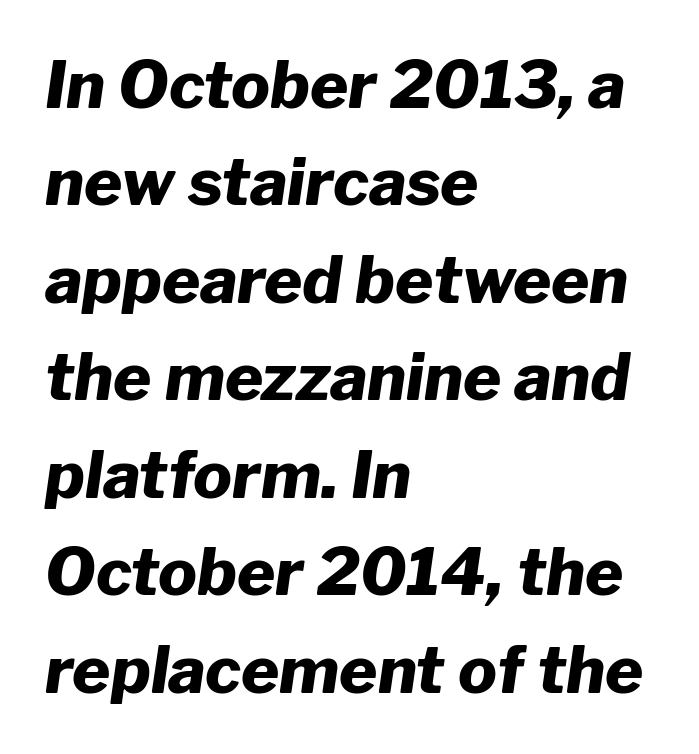
The string is rendered with underlining switched off. In terms of leading, this rendering sits right in the middle. The gaps between neighbouring characters are ordinary and unremarkable. Chunky letters — that's bold for sure.
